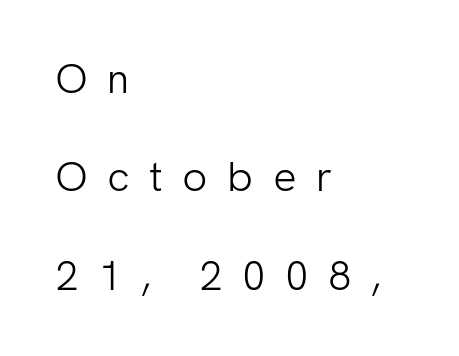
Quick note: not italic, upright. No heavy texture on the line: the type isn't bold. Looks like regular typesetting: each glyph gets only the width it needs. Honestly, there is no underline to notice here at all. In terms of letterform style, serifs are entirely absent.
